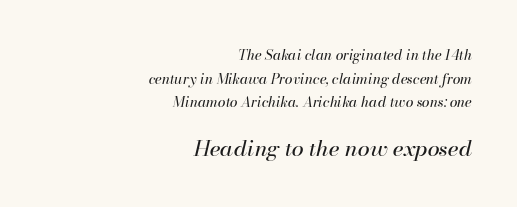
{"italic": "yes", "lean": "right", "slant_degrees": 13, "bold": "no", "underline": "no", "align": "right", "line_spacing": "normal", "line_spacing_ratio": 1.68, "letter_spacing": "normal", "letter_spacing_em": 0.0, "larger_block": "second", "size_ratio": 1.57, "glyph_px": 22}
